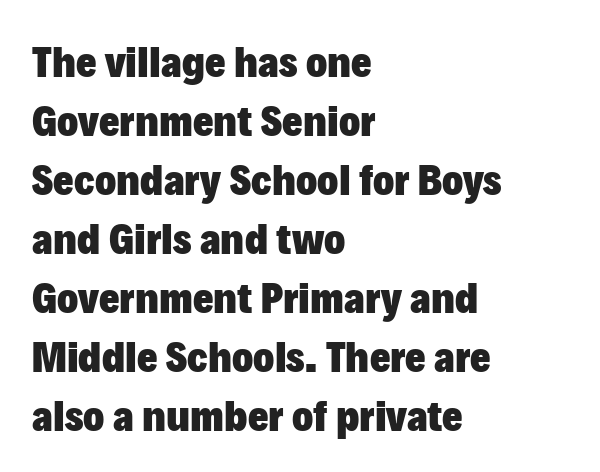
The image shows 44 px heavy sans-serif type, upright; set left-aligned, normal line spacing (1.34x), normal letter spacing, not underlined; low stroke contrast and a medium x-height.
